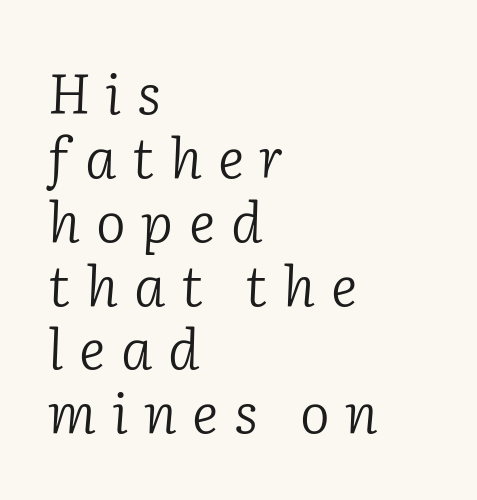
The image shows 56 px light serif type, italic (leaning right); set left-aligned, tight line spacing (1.14x), unusually wide letter spacing (+0.28 em), not underlined; low stroke contrast and a medium x-height.
